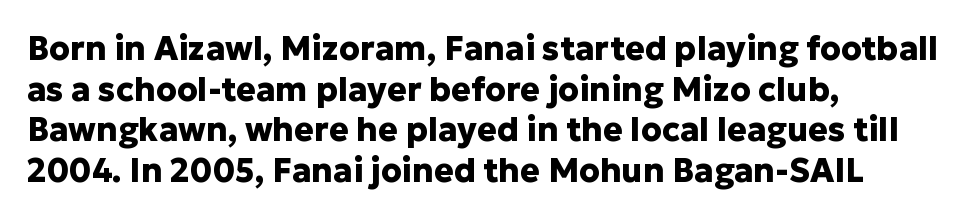
Q: Is the text bold? A: Yes.
Q: Is the text italic (slanted)? A: No, it is upright.
Q: Is the typeface a serif or a sans-serif typeface? A: Sans-serif.
Q: Is the text underlined? A: No.
Q: How is the paragraph aligned? A: Left-aligned.
Q: Is the spacing between letters normal or unusually wide? A: Normal.
Q: Width (condensed, normal, or wide)? A: Normal.
Q: Stroke contrast? A: Low.
Q: x-height? A: Medium.
Q: Monospaced? A: No.
